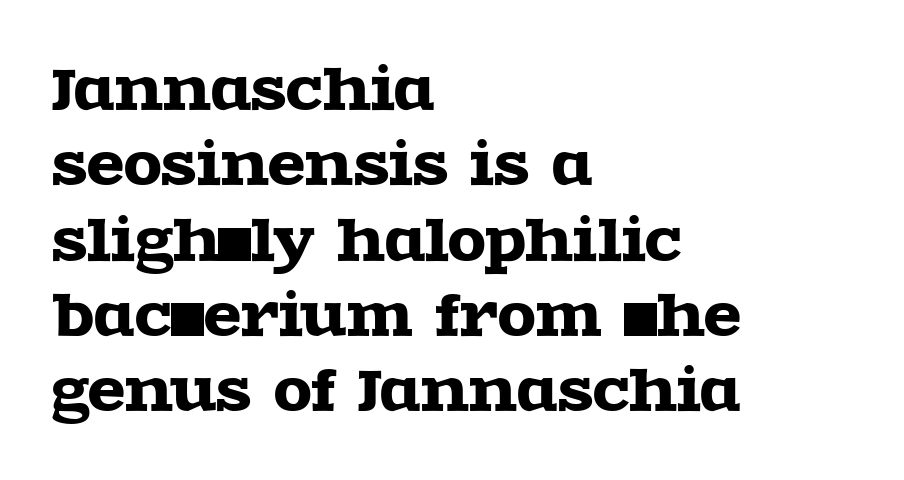
Q: Is the text italic (slanted)? A: No, it is upright.
Q: Is the typeface a serif or a sans-serif typeface? A: Serif.
Q: Is the text underlined? A: No.
Q: How is the paragraph aligned? A: Left-aligned.
Q: Is the spacing between letters normal or unusually wide? A: Normal.
Q: Is the spacing between lines tight, normal or loose? A: Normal.
Q: Width (condensed, normal, or wide)? A: Wide.
Q: x-height? A: Large.
Q: Monospaced? A: No.
